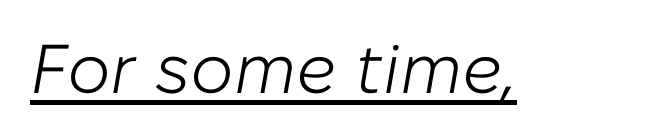
No extra tracking has been applied to these lines. Proportional: the letters do not fall into vertical columns. The words here are underlined. The rendering applies a slant to the glyphs.
